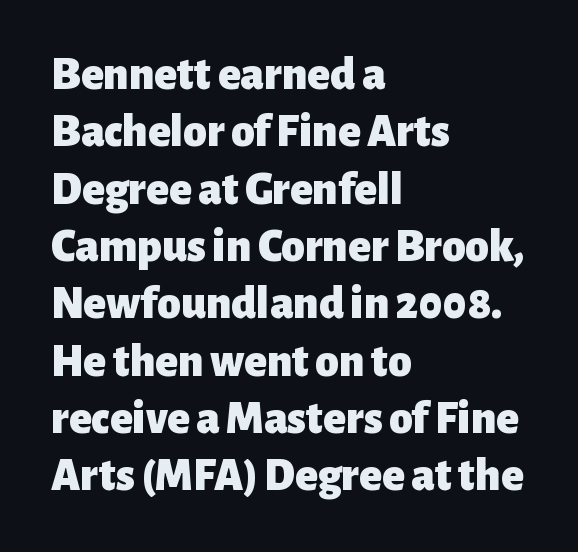
Q: Is the text bold? A: Yes.
Q: Is the text italic (slanted)? A: No, it is upright.
Q: Is the typeface a serif or a sans-serif typeface? A: Sans-serif.
Q: Is the text underlined? A: No.
Q: How is the paragraph aligned? A: Left-aligned.
Q: Is the spacing between letters normal or unusually wide? A: Normal.
Q: Width (condensed, normal, or wide)? A: Normal.
Q: Stroke contrast? A: Low.
Q: x-height? A: Medium.
Q: Monospaced? A: No.
